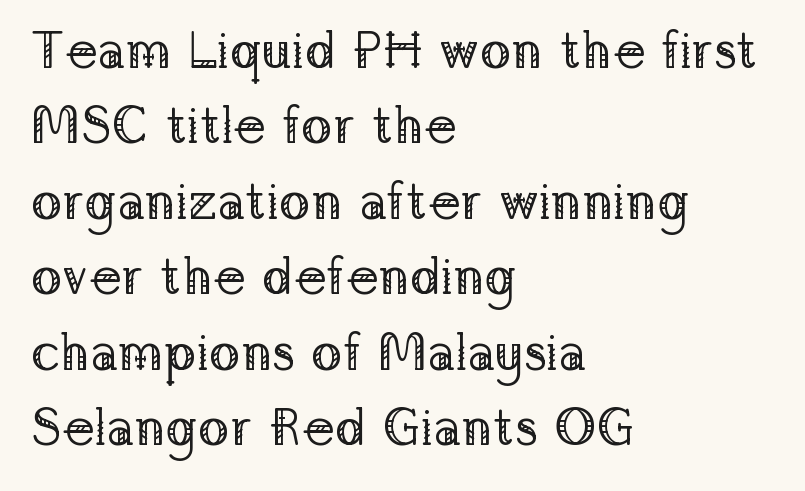
The image shows 52 px regular-weight serif type, upright; set left-aligned, normal line spacing (1.45x), normal letter spacing, not underlined; low stroke contrast and a medium x-height.
